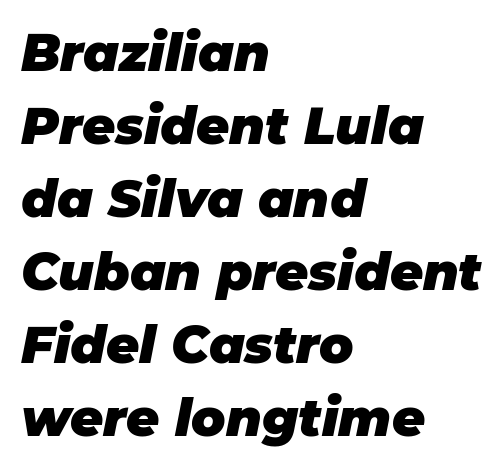
Notice how descenders clear the ascenders below comfortably — that's standard leading. Looking at the ascenders, they clearly lean. These lines are rendered in a variable-pitch font. Words appear dense and cohesive because spacing is normal.
